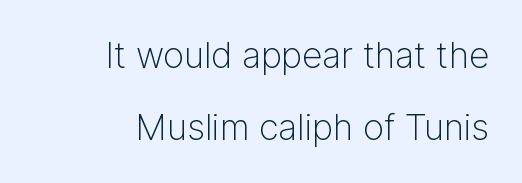
The image shows 36 px light sans-serif type, upright; set right-aligned, loose line spacing (2.01x), normal letter spacing, not underlined; low stroke contrast and a medium x-height.
